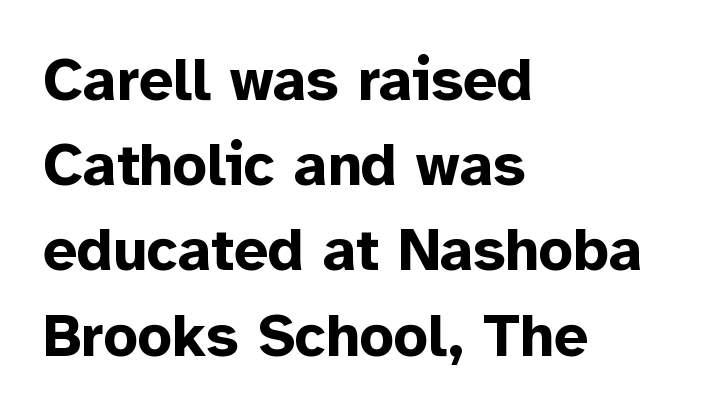
The typeface chosen for these lines omits serifs. This sample uses an upright cut, with every glyph sitting square on the baseline. A classic flush-left, rag-right setting is used for this passage. Every letter is thick-stroked: bold, no question. Underlining? Definitely not there. Is there much room between lines? A standard amount, neither cramped nor airy.
